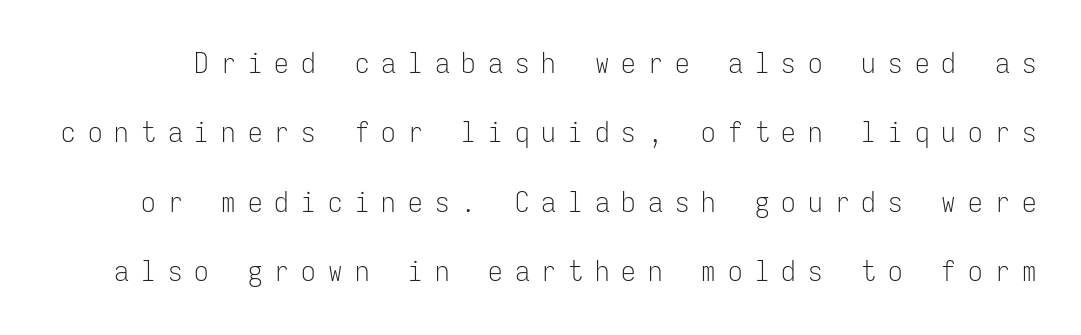
{"serif": "no", "italic": "no", "bold": "no", "weight": "light", "width": "condensed", "stroke_contrast": "low", "x_height": "medium", "monospaced": "yes", "underline": "no", "line_spacing": "loose", "line_spacing_ratio": 2.39, "letter_spacing": "wide", "letter_spacing_em": 0.42, "glyph_px": 29}
